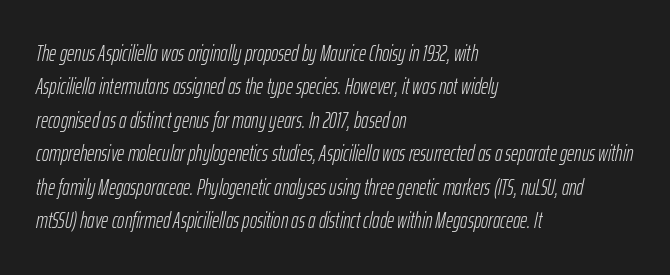
The image shows 22 px text type, italic (leaning right); set left-aligned, normal line spacing (1.52x), normal letter spacing, not underlined.
